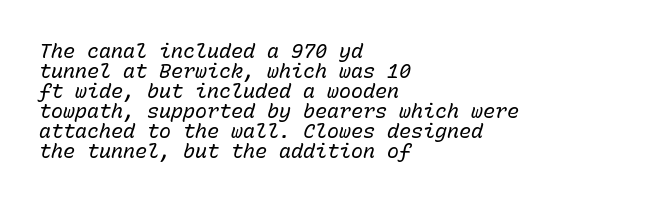
Q: Is the text bold? A: No.
Q: Is the text italic (slanted)? A: Yes, it leans right by about 15 degrees.
Q: Is the text underlined? A: No.
Q: How is the paragraph aligned? A: Left-aligned.
Q: Is the spacing between letters normal or unusually wide? A: Normal.
Q: Is the spacing between lines tight, normal or loose? A: Tight.
